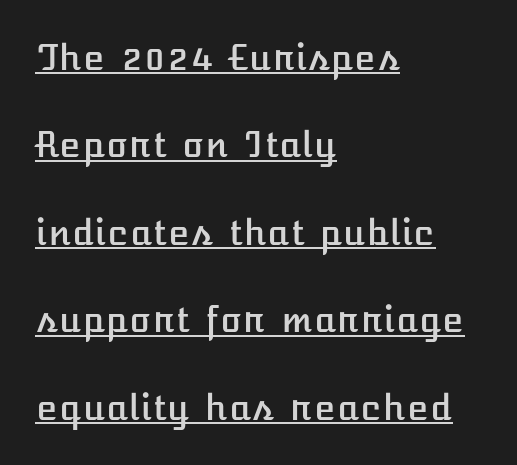
Q: Is the text italic (slanted)? A: No, it is upright.
Q: Is the text underlined? A: Yes.
Q: How is the paragraph aligned? A: Left-aligned.
Q: Is the spacing between letters normal or unusually wide? A: Normal.
Q: Is the spacing between lines tight, normal or loose? A: Loose.
Q: Width (condensed, normal, or wide)? A: Normal.
Q: Stroke contrast? A: Low.
Q: x-height? A: Medium.
